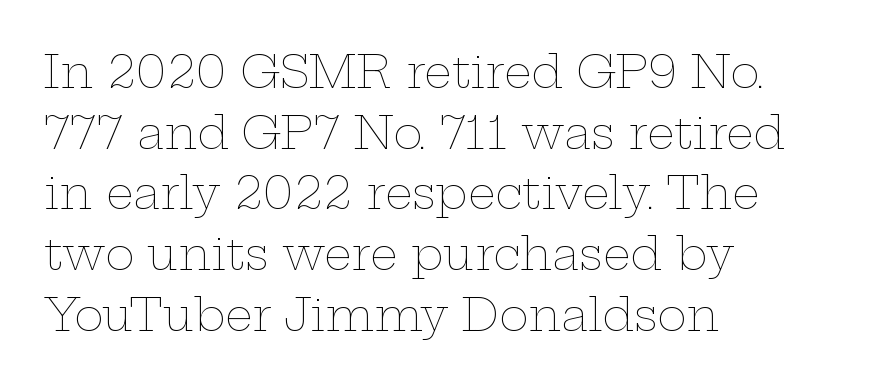
Q: Is the text bold? A: No.
Q: Is the text italic (slanted)? A: No, it is upright.
Q: Is the text underlined? A: No.
Q: How is the paragraph aligned? A: Left-aligned.
Q: Is the spacing between letters normal or unusually wide? A: Normal.
Q: Is the spacing between lines tight, normal or loose? A: Normal.
Q: Width (condensed, normal, or wide)? A: Wide.
Q: Stroke contrast? A: Low.
Q: x-height? A: Medium.
Q: Monospaced? A: No.
